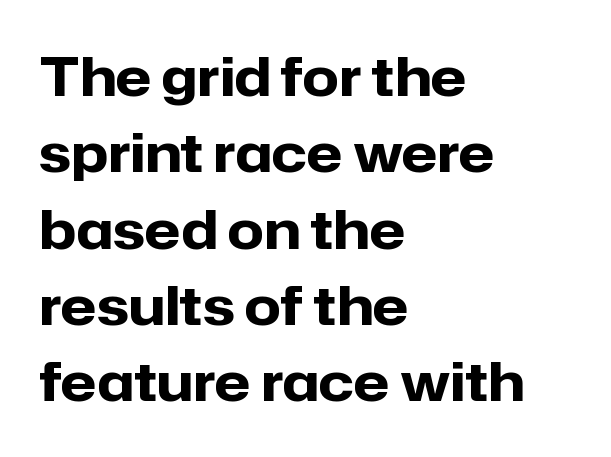
Q: Is the text bold? A: Yes.
Q: Is the text italic (slanted)? A: No, it is upright.
Q: Is the typeface a serif or a sans-serif typeface? A: Sans-serif.
Q: Is the text underlined? A: No.
Q: How is the paragraph aligned? A: Left-aligned.
Q: Is the spacing between letters normal or unusually wide? A: Normal.
Q: Is the spacing between lines tight, normal or loose? A: Normal.
Q: Width (condensed, normal, or wide)? A: Normal.
Q: Stroke contrast? A: Low.
Q: x-height? A: Medium.
Q: Monospaced? A: No.
